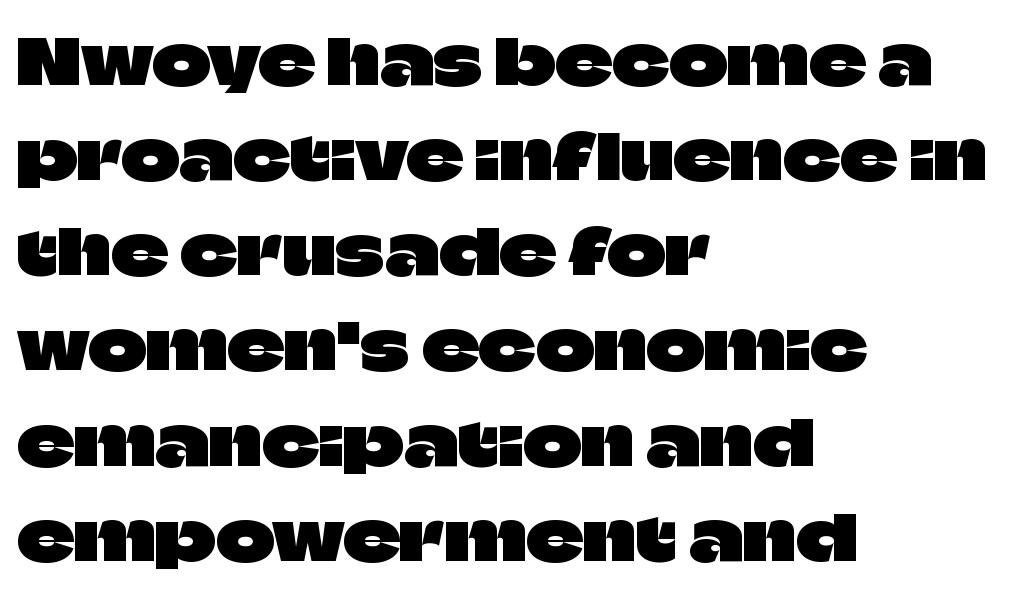
Visually the block forms a straight wall on the left and a jagged coastline on the right. The letterforms sit shoulder to shoulder at normal distance. Do the characters align in a grid? No, the font is proportional. Compared with typical paragraphs, the rows here are spaced about the same. A clean baseline with only descenders dipping below it.
